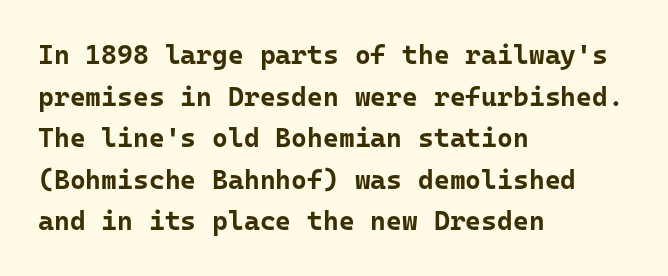
{"italic": "no", "bold": "yes", "underline": "no", "align": "left", "line_spacing": "normal", "line_spacing_ratio": 1.54, "letter_spacing": "normal", "letter_spacing_em": 0.0, "glyph_px": 27}
